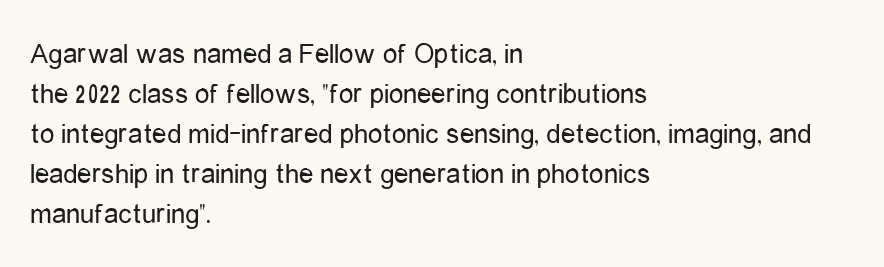
The image shows 29 px regular-weight, condensed sans-serif type, upright; set left-aligned, normal line spacing (1.38x), normal letter spacing, not underlined; low stroke contrast and a medium x-height.
